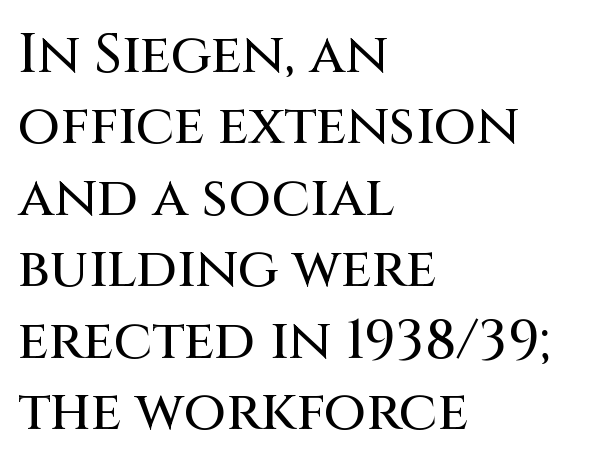
Q: Is the text italic (slanted)? A: No, it is upright.
Q: Is the typeface a serif or a sans-serif typeface? A: Sans-serif.
Q: Is the text underlined? A: No.
Q: How is the paragraph aligned? A: Left-aligned.
Q: Is the spacing between letters normal or unusually wide? A: Normal.
Q: Is the spacing between lines tight, normal or loose? A: Normal.
Q: Width (condensed, normal, or wide)? A: Normal.
Q: Stroke contrast? A: Medium.
Q: x-height? A: Large.
Q: Monospaced? A: No.
